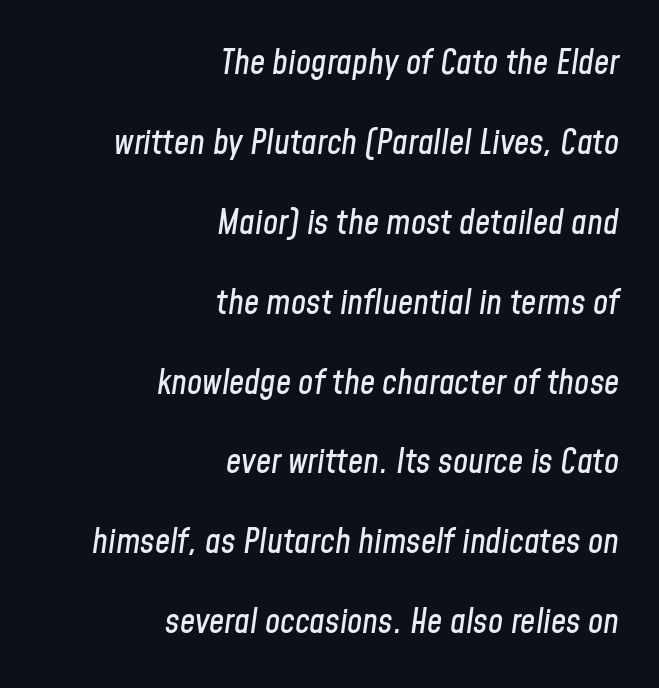
{"italic": "yes", "lean": "right", "slant_degrees": 8, "width": "condensed", "stroke_contrast": "low", "x_height": "medium", "monospaced": "no", "underline": "no", "align": "right", "line_spacing": "loose", "line_spacing_ratio": 2.35, "letter_spacing": "normal", "letter_spacing_em": 0.0, "glyph_px": 34}
